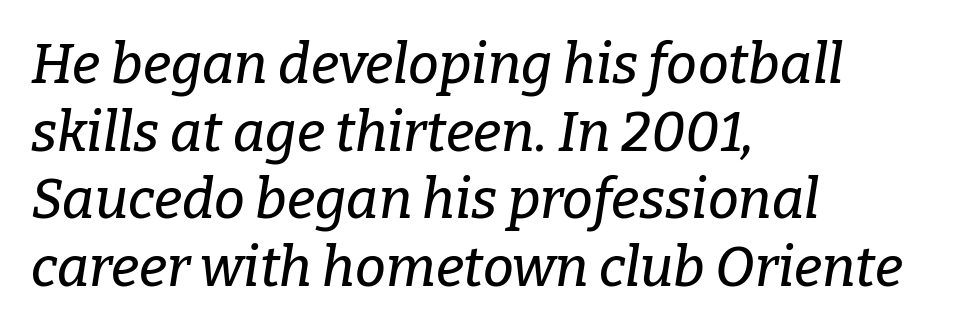
Q: Is the text italic (slanted)? A: Yes, it leans right by about 9 degrees.
Q: Is the typeface a serif or a sans-serif typeface? A: Serif.
Q: Is the text underlined? A: No.
Q: How is the paragraph aligned? A: Left-aligned.
Q: Is the spacing between letters normal or unusually wide? A: Normal.
Q: Width (condensed, normal, or wide)? A: Normal.
Q: Stroke contrast? A: Low.
Q: x-height? A: Medium.
Q: Monospaced? A: No.
